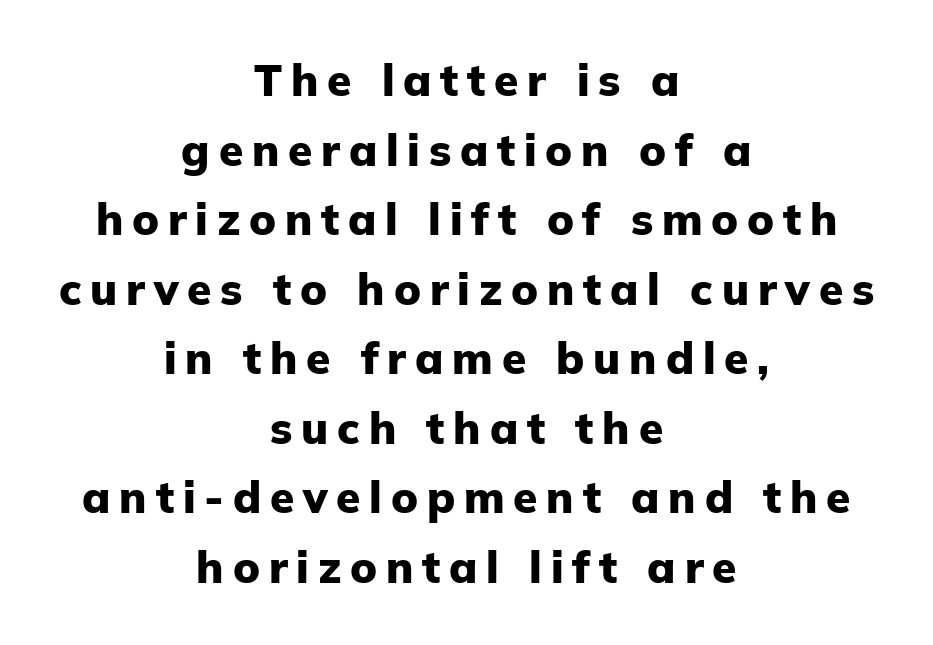
{"serif": "no", "italic": "no", "bold": "yes", "weight": "heavy", "width": "normal", "stroke_contrast": "low", "x_height": "medium", "monospaced": "no", "underline": "no", "align": "center", "line_spacing": "normal", "line_spacing_ratio": 1.58, "letter_spacing": "wide", "letter_spacing_em": 0.2, "glyph_px": 44}
